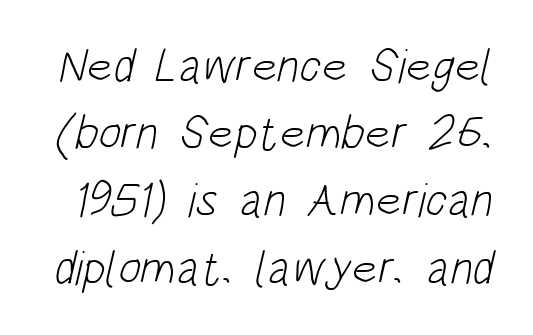
The image shows 48 px light, condensed sans-serif type; set normal line spacing (1.4x), normal letter spacing, not underlined; low stroke contrast and a large x-height.
